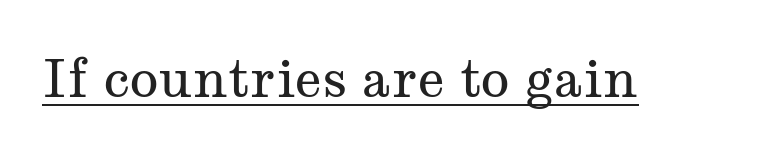
The image shows 53 px regular-weight, wide serif type, upright; set normal letter spacing, underlined; medium stroke contrast and a medium x-height.
